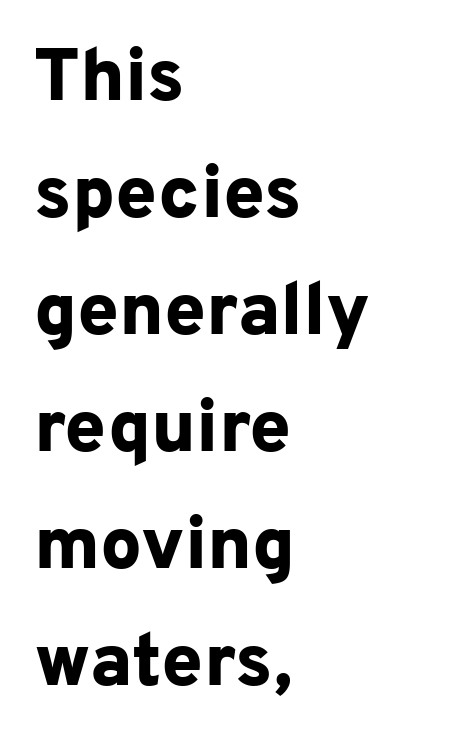
Q: Is the text bold? A: Yes.
Q: Is the text italic (slanted)? A: No, it is upright.
Q: Is the typeface a serif or a sans-serif typeface? A: Sans-serif.
Q: Is the text underlined? A: No.
Q: How is the paragraph aligned? A: Left-aligned.
Q: Is the spacing between letters normal or unusually wide? A: Normal.
Q: Is the spacing between lines tight, normal or loose? A: Normal.
Q: Width (condensed, normal, or wide)? A: Normal.
Q: Stroke contrast? A: Low.
Q: x-height? A: Medium.
Q: Monospaced? A: No.
